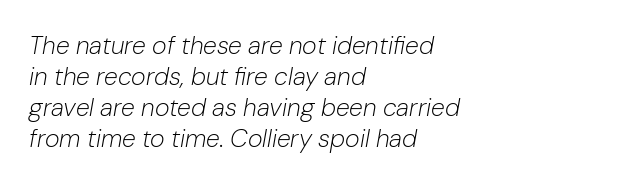
{"italic": "yes", "lean": "right", "slant_degrees": 10, "bold": "no", "underline": "no", "align": "left", "line_spacing_ratio": 1.24, "letter_spacing": "normal", "letter_spacing_em": 0.0, "glyph_px": 25}
